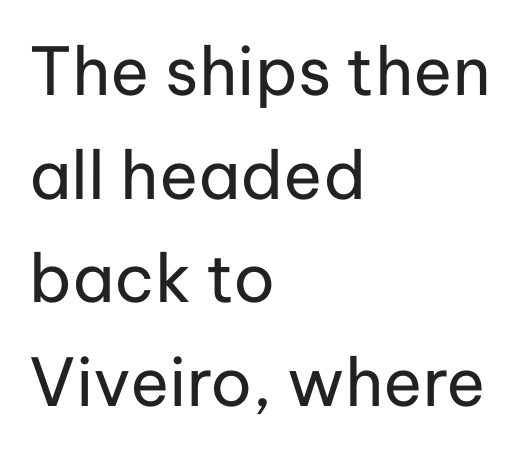
Q: Is the text bold? A: No.
Q: Is the text italic (slanted)? A: No, it is upright.
Q: Is the typeface a serif or a sans-serif typeface? A: Sans-serif.
Q: Is the text underlined? A: No.
Q: How is the paragraph aligned? A: Left-aligned.
Q: Is the spacing between letters normal or unusually wide? A: Normal.
Q: Is the spacing between lines tight, normal or loose? A: Normal.
Q: Width (condensed, normal, or wide)? A: Normal.
Q: Stroke contrast? A: Low.
Q: x-height? A: Medium.
Q: Monospaced? A: No.
